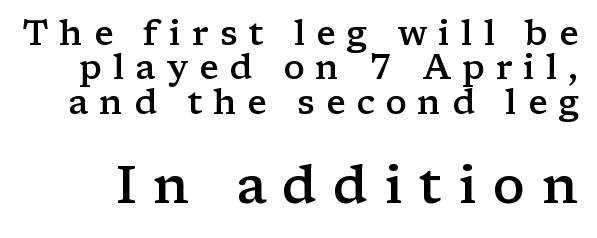
Q: Is the text bold? A: Semi-bold.
Q: Is the text italic (slanted)? A: No, it is upright.
Q: Is the typeface a serif or a sans-serif typeface? A: Serif.
Q: Is the text underlined? A: No.
Q: Is the spacing between letters normal or unusually wide? A: Unusually wide.
Q: Is the spacing between lines tight, normal or loose? A: Tight.
Q: Which block of text is set in a larger size, the first (top) or the second (bottom)? A: The second (bottom) one.
Q: Width (condensed, normal, or wide)? A: Wide.
Q: Stroke contrast? A: Low.
Q: x-height? A: Medium.
Q: Monospaced? A: No.
